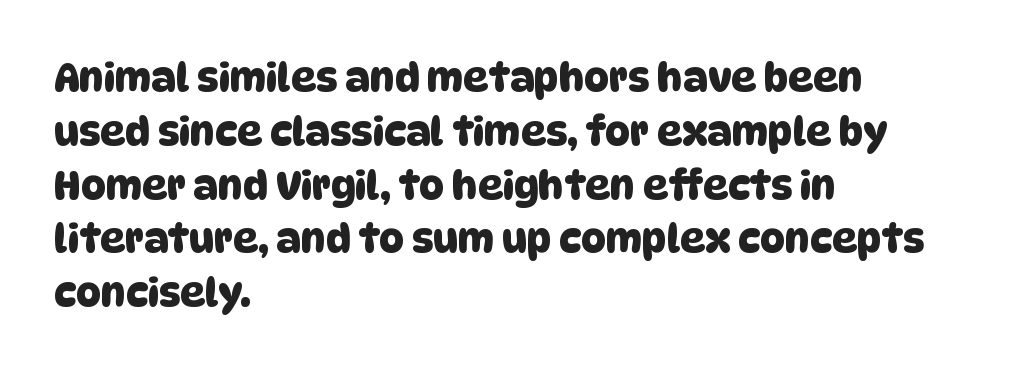
The image shows 39 px sans-serif type; set left-aligned, normal line spacing (1.38x), normal letter spacing, not underlined; low stroke contrast and a large x-height.
